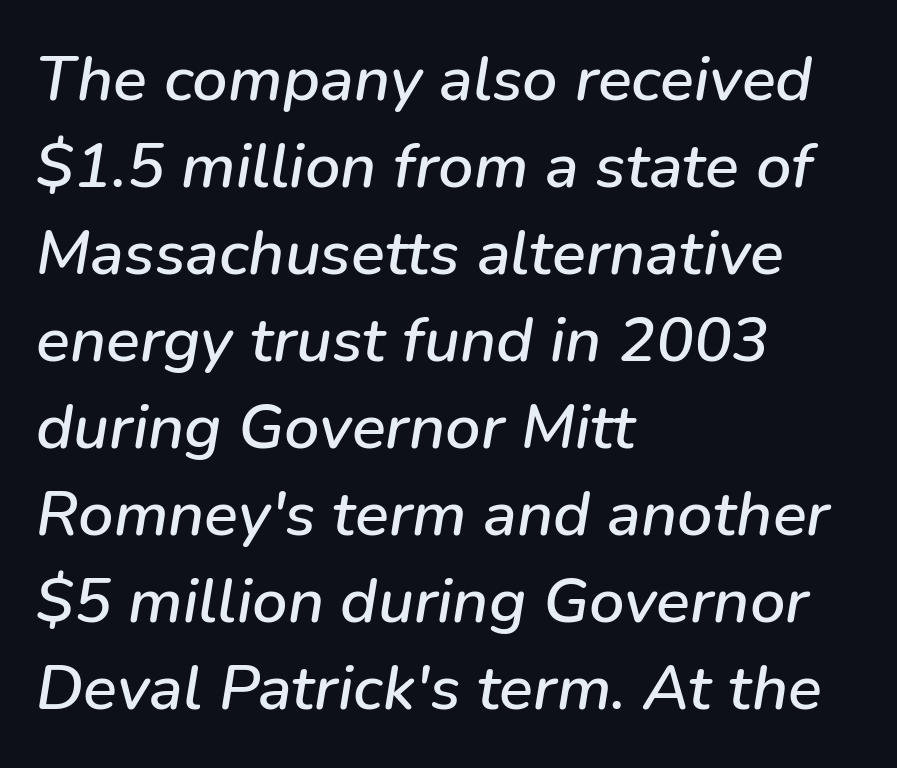
{"italic": "yes", "lean": "right", "slant_degrees": 9, "width": "normal", "stroke_contrast": "low", "x_height": "medium", "monospaced": "no", "underline": "no", "align": "left", "line_spacing": "normal", "line_spacing_ratio": 1.38, "letter_spacing": "normal", "letter_spacing_em": 0.0, "glyph_px": 63}
